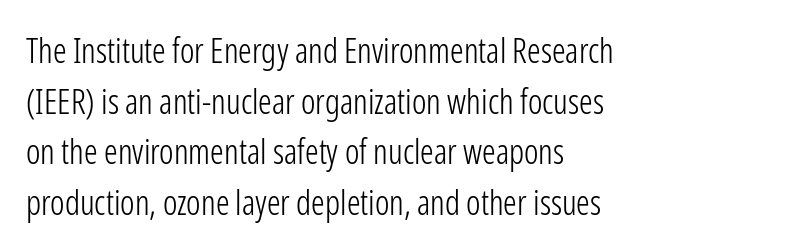
Q: Is the text bold? A: No.
Q: Is the text italic (slanted)? A: No, it is upright.
Q: Is the typeface a serif or a sans-serif typeface? A: Sans-serif.
Q: Is the text underlined? A: No.
Q: How is the paragraph aligned? A: Left-aligned.
Q: Is the spacing between letters normal or unusually wide? A: Normal.
Q: Is the spacing between lines tight, normal or loose? A: Normal.
Q: Width (condensed, normal, or wide)? A: Condensed.
Q: Stroke contrast? A: Low.
Q: x-height? A: Medium.
Q: Monospaced? A: No.
